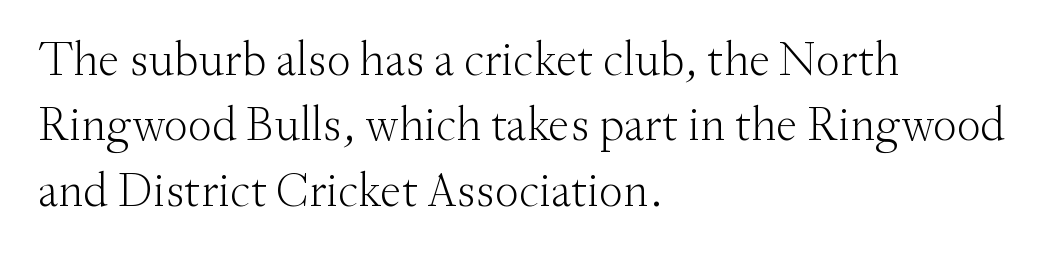
The image shows 48 px light serif type, upright; set left-aligned, normal line spacing (1.36x), normal letter spacing, not underlined; medium stroke contrast and a small x-height.
